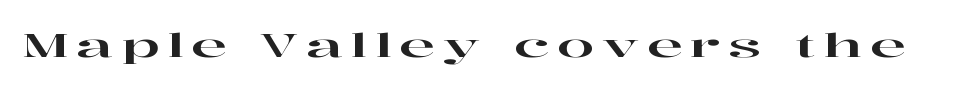
{"serif": "yes", "italic": "no", "width": "wide", "stroke_contrast": "high", "x_height": "medium", "monospaced": "no", "underline": "no", "letter_spacing": "wide", "letter_spacing_em": 0.24, "glyph_px": 33}
